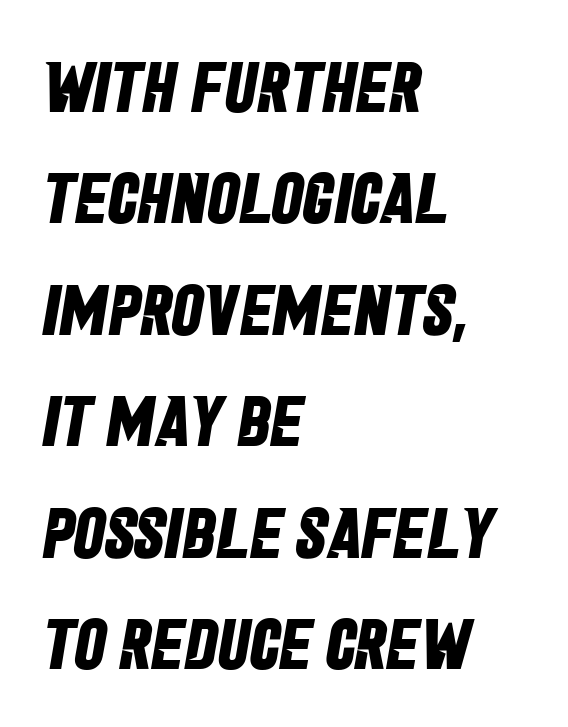
The image shows 71 px bold, condensed sans-serif type; set left-aligned, normal line spacing (1.57x), normal letter spacing, not underlined; low stroke contrast and a large x-height.
